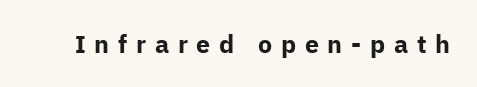
{"italic": "no", "bold": "yes", "underline": "no", "letter_spacing": "wide", "letter_spacing_em": 0.35, "glyph_px": 25}
